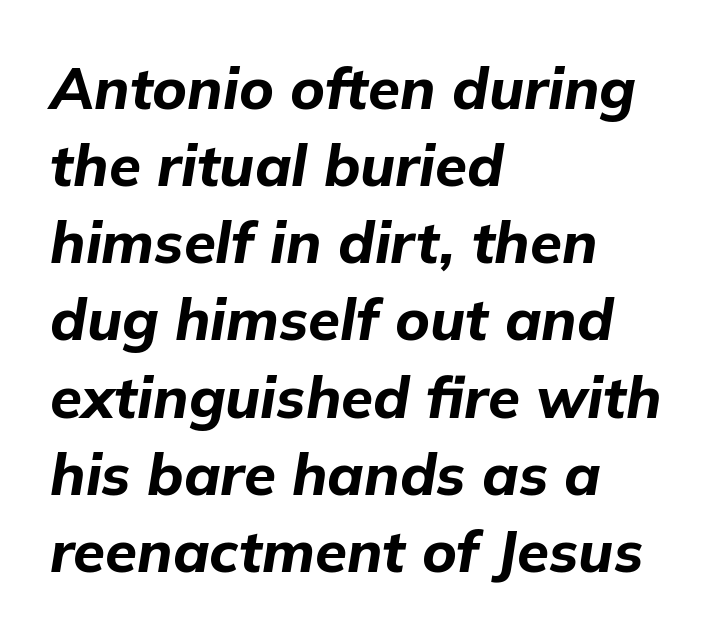
Compared with ordinary roman type, these characters are visibly tilted. The typesetter chose a ragged-right arrangement here. This sample keeps an unexceptional amount of space between lines. Think of a printed novel: that variable character pitch is what you see here. Type without underlining. Inter-character spacing is left at the font's built-in metrics.
